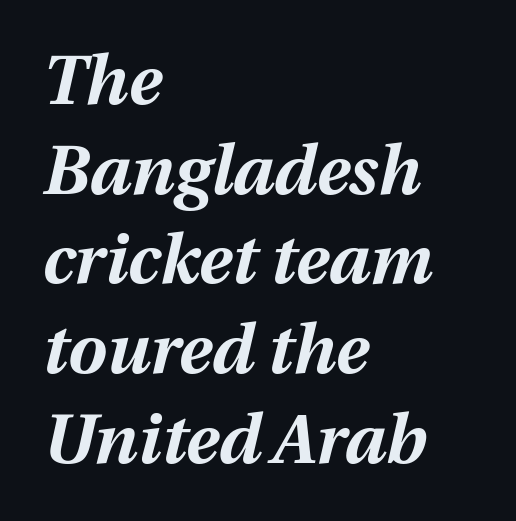
The image shows 69 px bold type, italic (leaning right); set left-aligned, normal line spacing (1.3x), normal letter spacing, not underlined; medium stroke contrast and a medium x-height.
